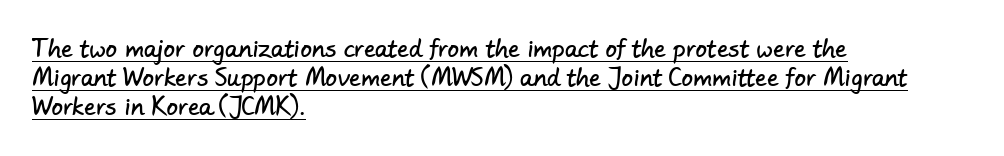
{"underline": "yes", "align": "left", "line_spacing": "normal", "line_spacing_ratio": 1.26, "letter_spacing": "normal", "letter_spacing_em": 0.0, "glyph_px": 23}
